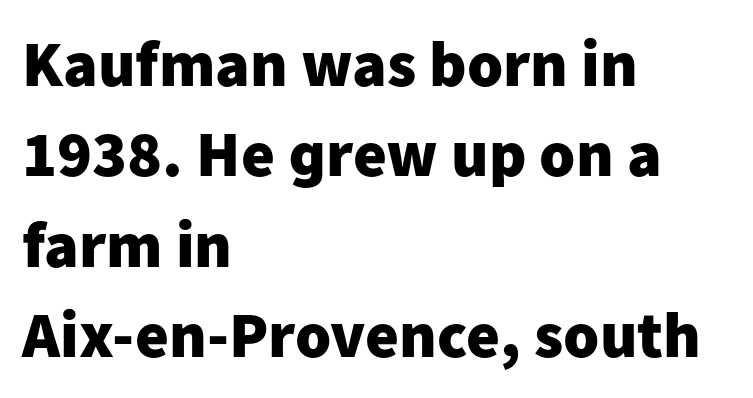
Is the type bold? Yes — the strokes are clearly thick and heavy. The specimen omits any rule beneath the text block's lines. Nope, not italic — everything's standing straight. Look at the tracking — it's just the regular setting, nothing added. A typesetter would call this proportional, since set widths differ per character. Casual observation: everything's shoved over to the left.
